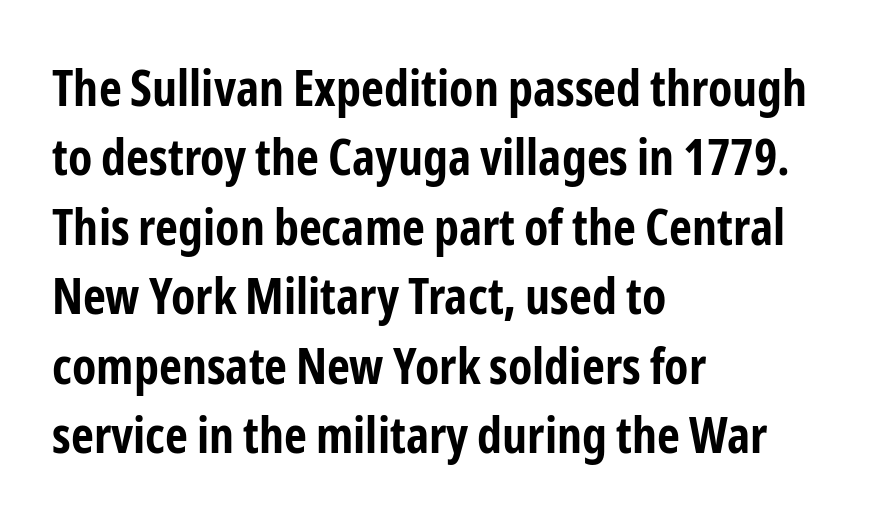
Stroke thickness is high; the sample reads as a true bold. Vertical strokes here are truly vertical. The rendering uses natural spacing where letterforms have individual widths. Between one letter and the next there's only the usual sliver of space. A bare baseline throughout the passage.
